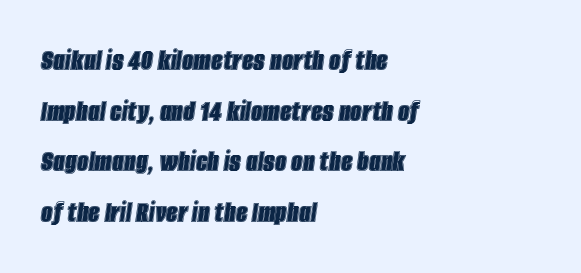
The image shows 32 px condensed type, italic (leaning right); set left-aligned, normal line spacing (1.58x), normal letter spacing, not underlined; a large x-height.
